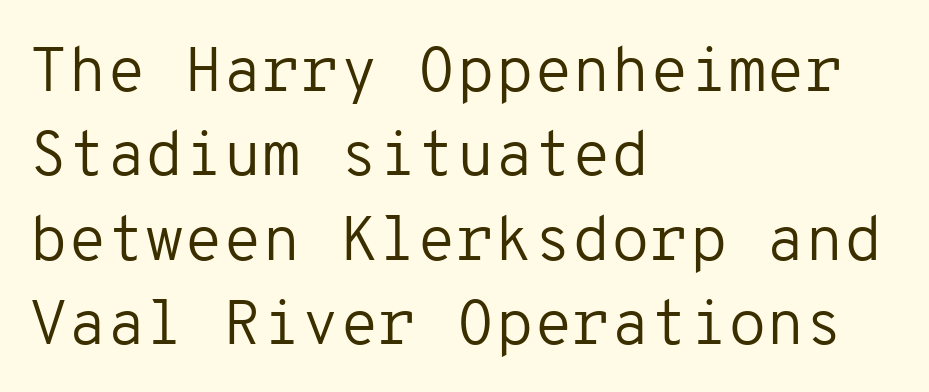
{"serif": "no", "italic": "no", "bold": "no", "weight": "regular", "width": "normal", "stroke_contrast": "low", "x_height": "medium", "monospaced": "yes", "underline": "no", "align": "left", "line_spacing": "normal", "line_spacing_ratio": 1.34, "letter_spacing": "normal", "letter_spacing_em": 0.0, "glyph_px": 63}
